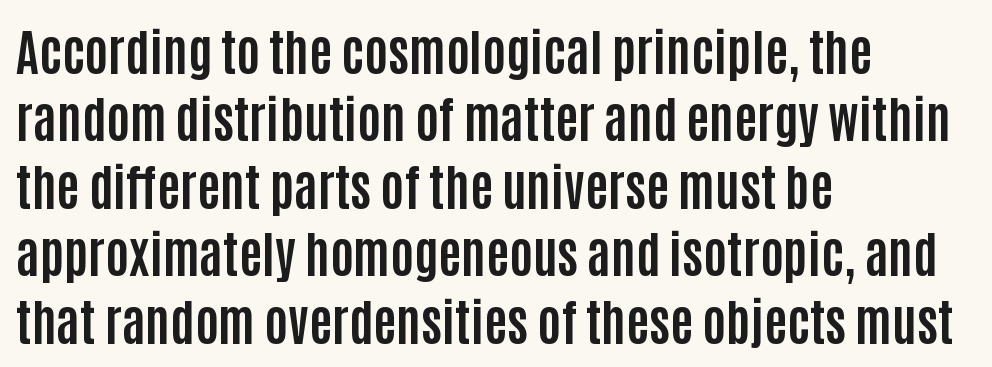
Q: Is the text bold? A: Yes.
Q: Is the text italic (slanted)? A: No, it is upright.
Q: Is the typeface a serif or a sans-serif typeface? A: Sans-serif.
Q: Is the text underlined? A: No.
Q: How is the paragraph aligned? A: Left-aligned.
Q: Is the spacing between letters normal or unusually wide? A: Normal.
Q: Is the spacing between lines tight, normal or loose? A: Normal.
Q: Width (condensed, normal, or wide)? A: Condensed.
Q: Stroke contrast? A: Low.
Q: x-height? A: Large.
Q: Monospaced? A: No.
